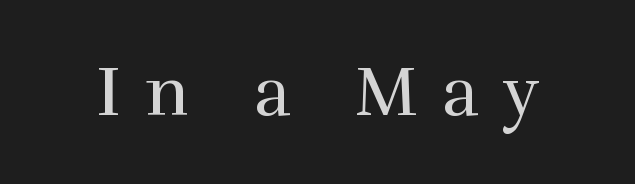
Substantial extra tracking has been applied to these lines. A typesetter would call this proportional, since set widths differ per character. These lines are composed in type with serifs. The glyphs are unaccompanied by any horizontal stroke below them.
